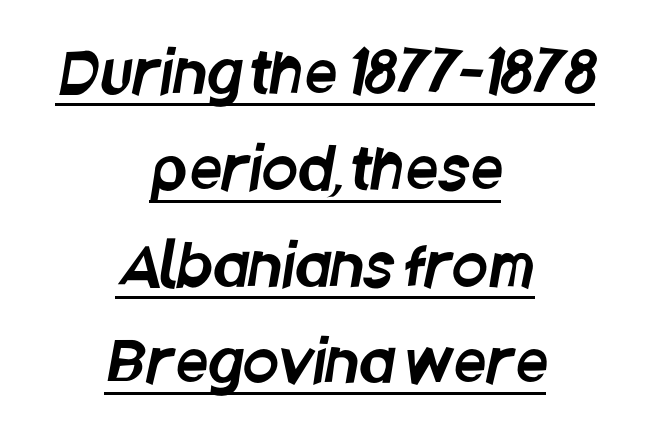
The image shows 58 px condensed sans-serif type; set centered, normal line spacing (1.66x), normal letter spacing, underlined; low stroke contrast and a large x-height.
